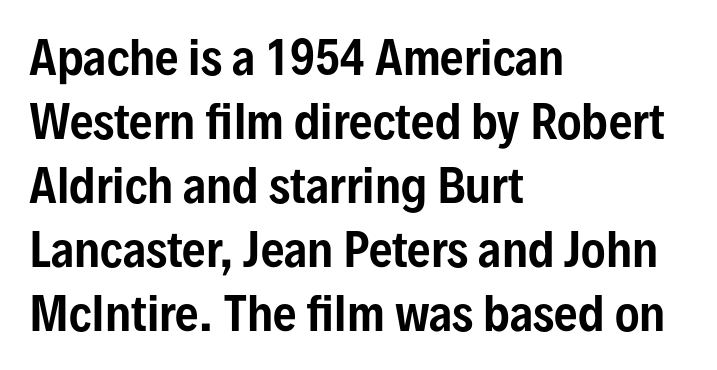
A typesetter would call this proportional, since set widths differ per character. This rendering leaves character spacing at its baseline value. Letterform terminals end flat and unadorned throughout the passage. If you drew a line through each stem, it would be perfectly vertical. Letters rest on an invisible, unmarked baseline.
